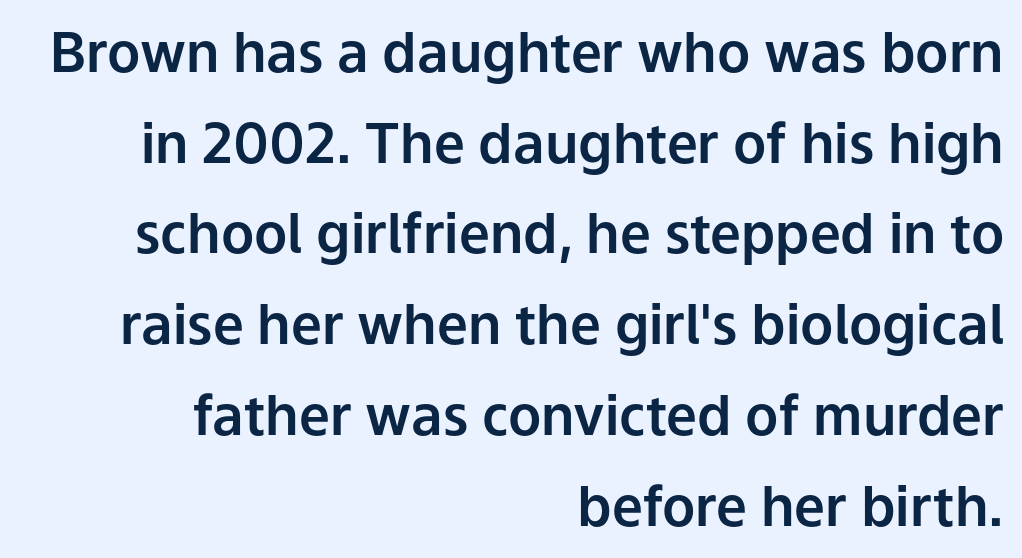
Lines of text with bare space underneath. Line ends are locked; line starts wander. How are the letters spaced? Ordinarily, with no added tracking. Upright lettering throughout. Note the varied advance widths — an 'i' is clearly narrower than an 'm'. Summary of vertical rhythm: regular, with standard interline spacing.
